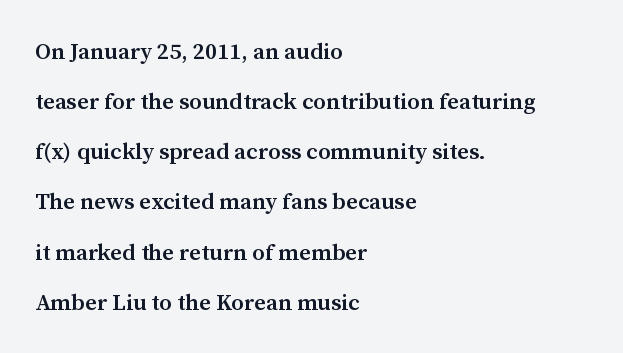
Q: Is the text bold? A: Semi-bold.
Q: Is the text italic (slanted)? A: No, it is upright.
Q: Is the text underlined? A: No.
Q: How is the paragraph aligned? A: Left-aligned.
Q: Is the spacing between letters normal or unusually wide? A: Normal.
Q: Is the spacing between lines tight, normal or loose? A: Loose.
